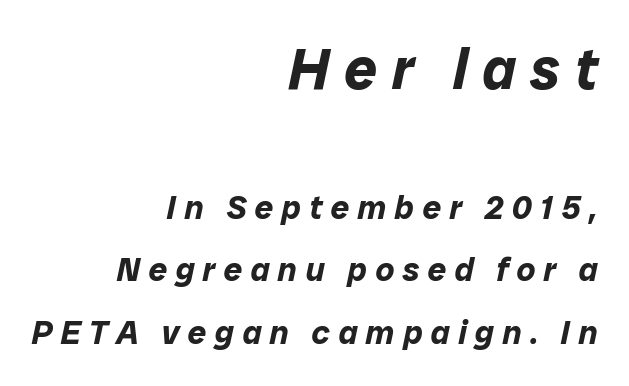
{"italic": "yes", "lean": "right", "slant_degrees": 12, "bold": "yes", "weight": "bold", "width": "normal", "stroke_contrast": "low", "x_height": "medium", "monospaced": "no", "underline": "no", "align": "right", "line_spacing_ratio": 1.88, "letter_spacing": "wide", "letter_spacing_em": 0.25, "larger_block": "first", "size_ratio": 1.76, "glyph_px": 58}
